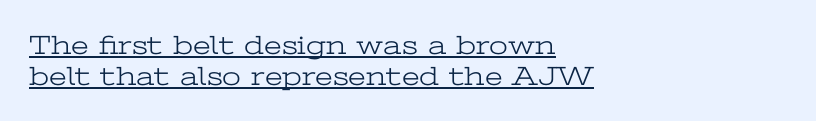
The rendering keeps characters at their native spacing. Compared with typical paragraphs, the rows here are closer together. The face used here appears with an underline applied. No letter is thick-stroked: the sample isn't bold. Layout note: lines flush left. The letters stand upright; this is a roman face.
